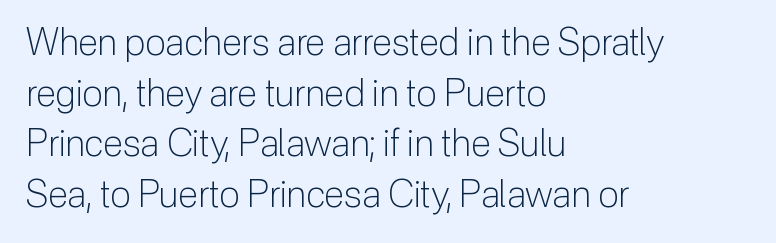
{"serif": "no", "italic": "no", "bold": "no", "weight": "light", "width": "normal", "stroke_contrast": "low", "x_height": "medium", "monospaced": "no", "underline": "no", "align": "left", "line_spacing": "normal", "line_spacing_ratio": 1.37, "letter_spacing": "normal", "letter_spacing_em": 0.0, "glyph_px": 37}
